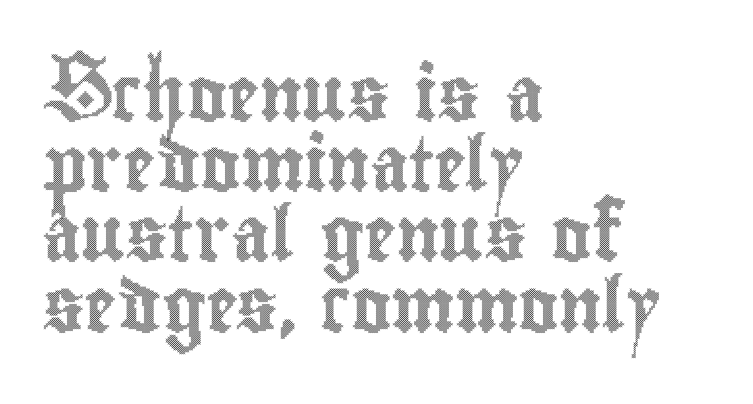
The paragraph shown leans on its left margin. Line spacing here is normal. This sample has the flowing, uneven cadence of proportional lettering. Look at the tracking — it's just the regular setting, nothing added. Posture: upright roman. This rendering features lettering with no underline.
